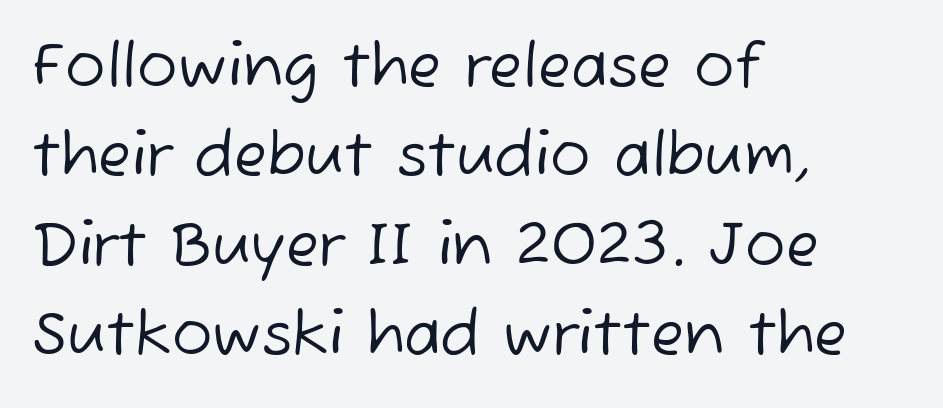
{"serif": "no", "bold": "no", "weight": "regular", "width": "normal", "stroke_contrast": "low", "x_height": "medium", "monospaced": "no", "underline": "no", "align": "left", "line_spacing": "normal", "line_spacing_ratio": 1.49, "letter_spacing": "normal", "letter_spacing_em": 0.0, "glyph_px": 60}
